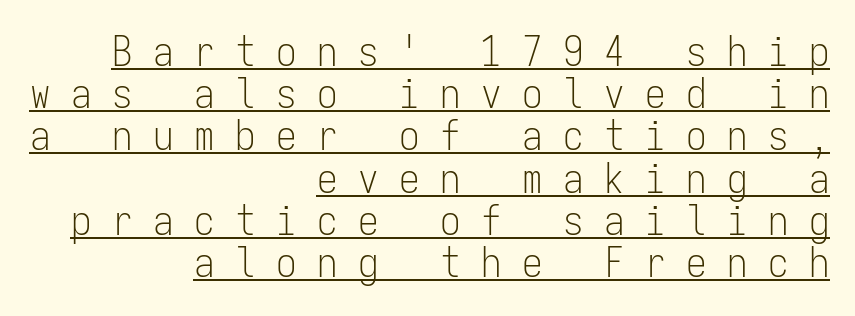
The image shows 41 px light, condensed sans-serif type, upright, monospaced; set right-aligned, tight line spacing (1.03x), unusually wide letter spacing (+0.5 em), underlined; low stroke contrast and a medium x-height.
